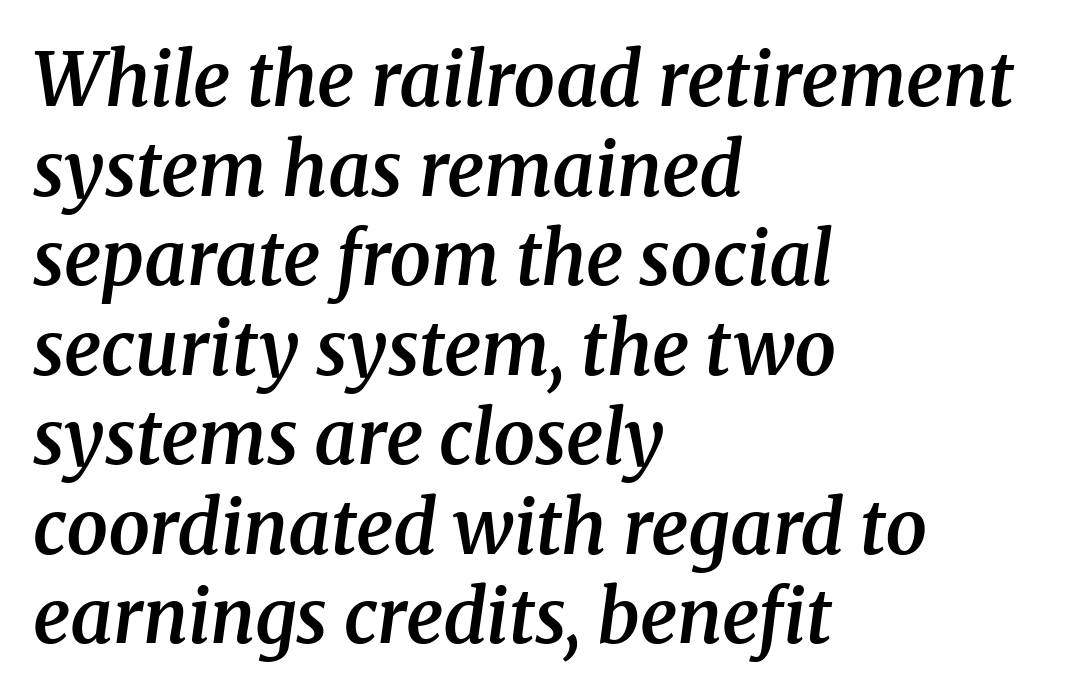
The image shows 74 px semibold serif type, italic (leaning right); set left-aligned, line spacing 1.21x, normal letter spacing, not underlined; medium stroke contrast and a medium x-height.
